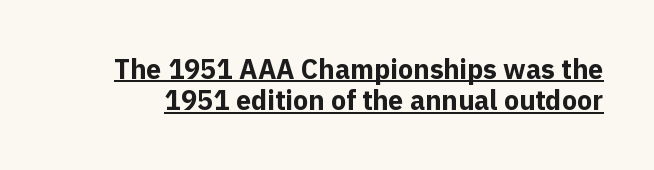
Q: Is the text bold? A: Yes.
Q: Is the text italic (slanted)? A: No, it is upright.
Q: Is the text underlined? A: Yes.
Q: Is the spacing between letters normal or unusually wide? A: Normal.
